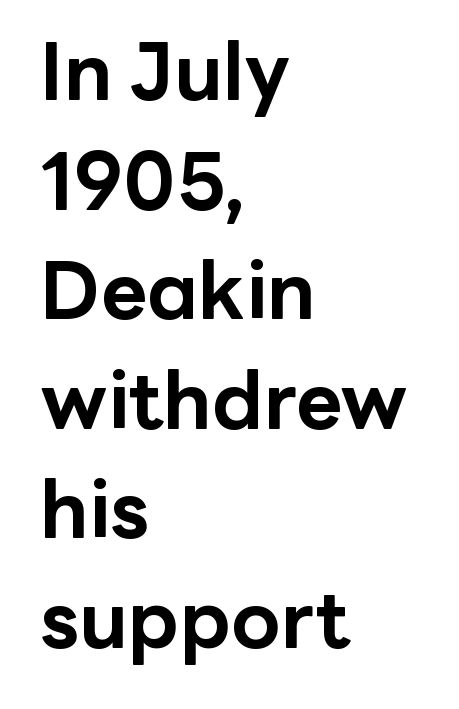
Rendered with straight, roman letterforms. Strokes here are thick enough to call this a true bold. Character widths vary here, with narrow letters taking less room than wide ones. The passage shown has conventional tracking throughout.
